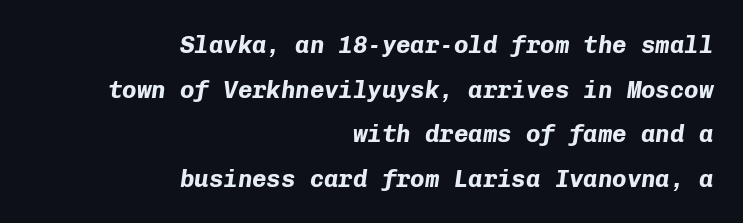
Q: Is the text bold? A: Yes.
Q: Is the text italic (slanted)? A: Yes, it leans right by about 8 degrees.
Q: Is the text underlined? A: No.
Q: How is the paragraph aligned? A: Right-aligned.
Q: Is the spacing between letters normal or unusually wide? A: Normal.
